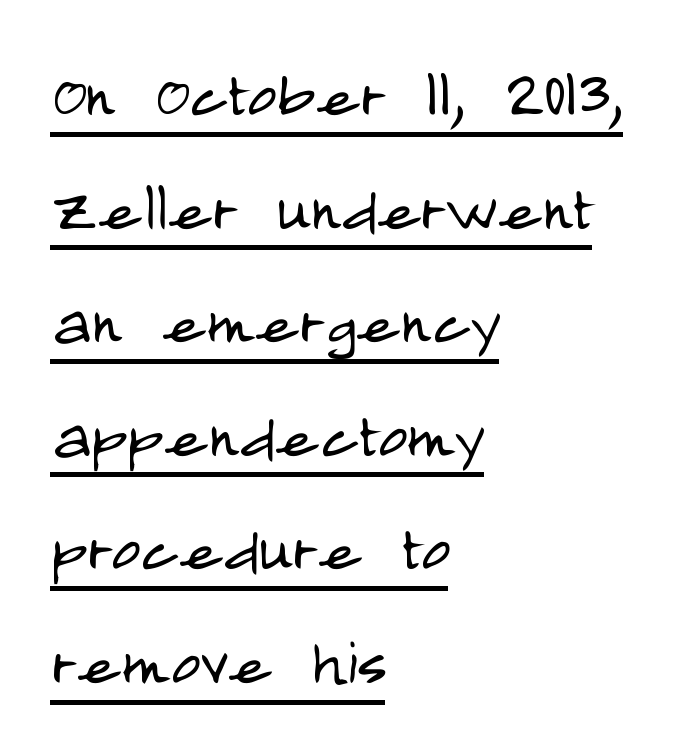
Left-aligned paragraph, ragged on the right. Upright lettering throughout. Default kerning and tracking; the words read as compact shapes. These lines are composed in type without serifs. Beneath each row of characters lies a ruled line.
